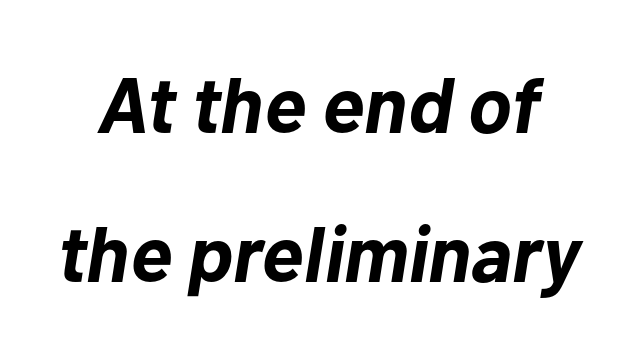
The face used here is proportionally spaced, like ordinary book or web type. Every letter is thick-stroked: bold, no question. Nobody drew a line under any word here. Students, note that the glyphs here touch the page at normal intervals. The lettering tilts uniformly, giving the passage an italic look.
